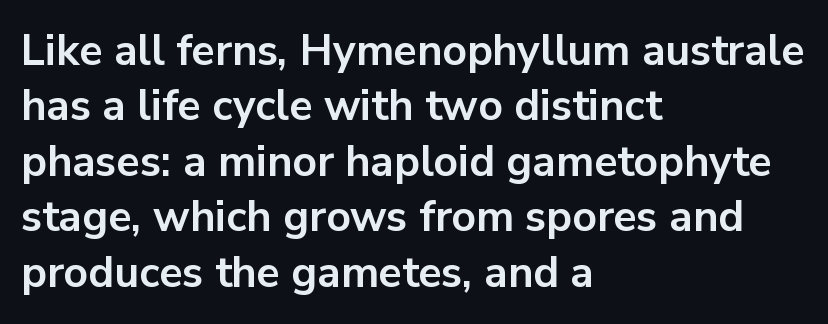
Q: Is the text bold? A: Yes.
Q: Is the text italic (slanted)? A: No, it is upright.
Q: Is the typeface a serif or a sans-serif typeface? A: Sans-serif.
Q: Is the text underlined? A: No.
Q: How is the paragraph aligned? A: Left-aligned.
Q: Is the spacing between letters normal or unusually wide? A: Normal.
Q: Is the spacing between lines tight, normal or loose? A: Normal.
Q: Width (condensed, normal, or wide)? A: Normal.
Q: Stroke contrast? A: Low.
Q: x-height? A: Medium.
Q: Monospaced? A: No.
